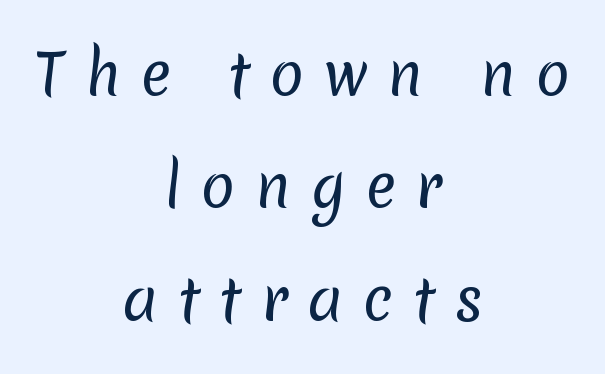
Stems here are at most as thick as an everyday book face. The typesetter chose a symmetrical, centered arrangement here. Think of a printed novel: that variable character pitch is what you see here. Letterform terminals end flat and unadorned throughout the passage. Clear beneath every line of the passage. Vertically, the passage feels expansive, rows floating well apart.
